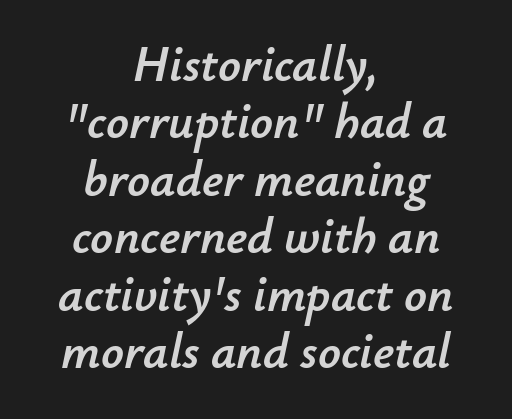
{"italic": "yes", "lean": "right", "slant_degrees": 12, "width": "normal", "stroke_contrast": "low", "x_height": "small", "monospaced": "no", "underline": "no", "align": "center", "line_spacing": "tight", "line_spacing_ratio": 1.15, "letter_spacing": "normal", "letter_spacing_em": 0.0, "glyph_px": 50}
